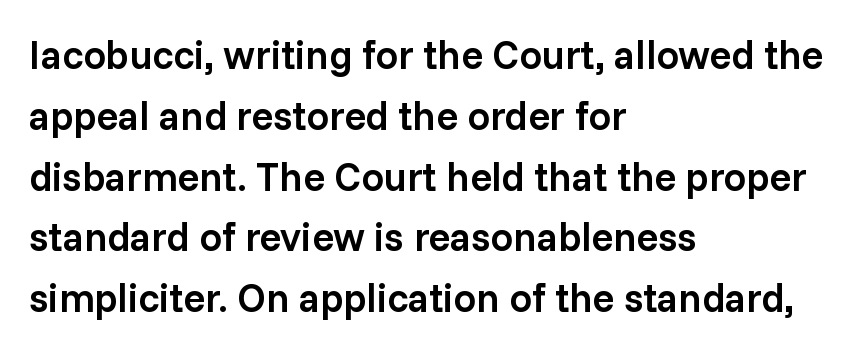
The image shows 40 px semibold sans-serif type, upright; set left-aligned, normal line spacing (1.52x), normal letter spacing, not underlined; low stroke contrast and a medium x-height.
